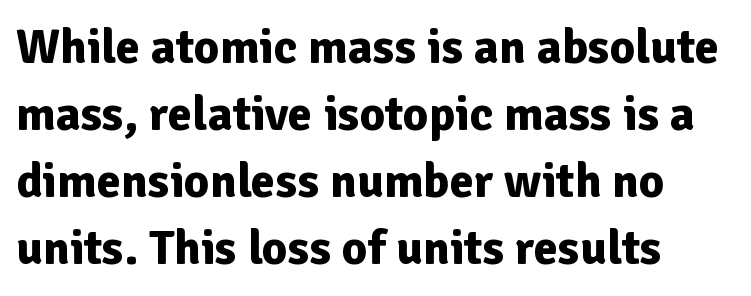
Q: Is the text bold? A: Yes.
Q: Is the text italic (slanted)? A: No, it is upright.
Q: Is the typeface a serif or a sans-serif typeface? A: Sans-serif.
Q: Is the text underlined? A: No.
Q: How is the paragraph aligned? A: Left-aligned.
Q: Is the spacing between letters normal or unusually wide? A: Normal.
Q: Is the spacing between lines tight, normal or loose? A: Normal.
Q: Width (condensed, normal, or wide)? A: Normal.
Q: Stroke contrast? A: Low.
Q: x-height? A: Medium.
Q: Monospaced? A: No.
